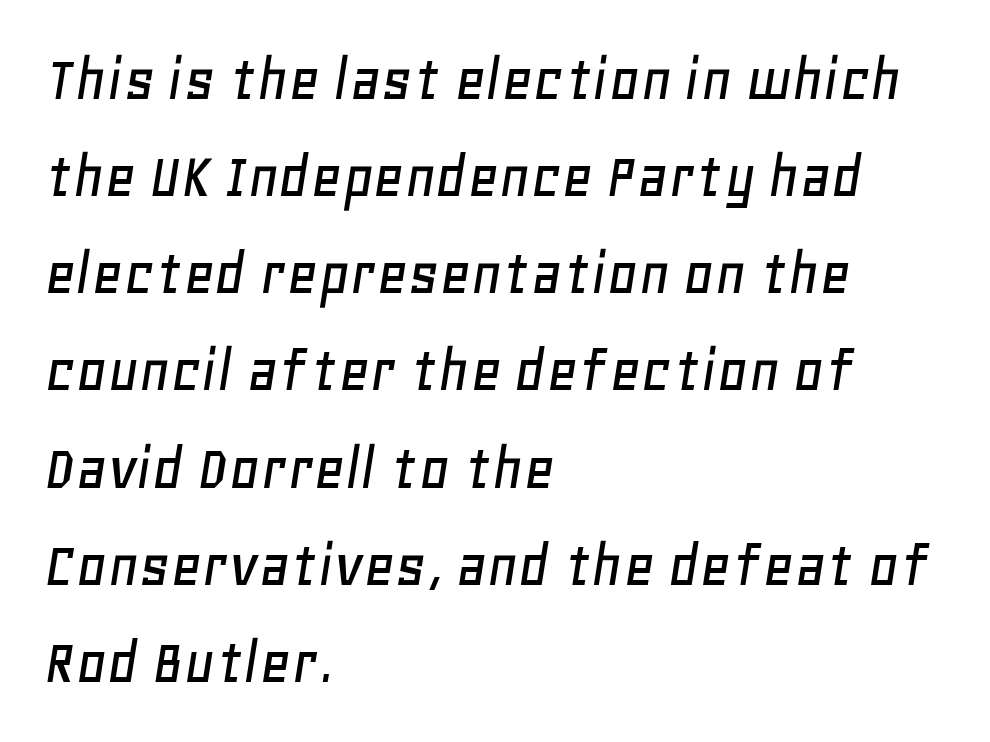
Q: Is the text italic (slanted)? A: Yes, it leans right by about 11 degrees.
Q: Is the text underlined? A: No.
Q: How is the paragraph aligned? A: Left-aligned.
Q: Is the spacing between letters normal or unusually wide? A: Normal.
Q: Is the spacing between lines tight, normal or loose? A: Normal.
Q: Width (condensed, normal, or wide)? A: Normal.
Q: Stroke contrast? A: Low.
Q: x-height? A: Large.
Q: Monospaced? A: No.
